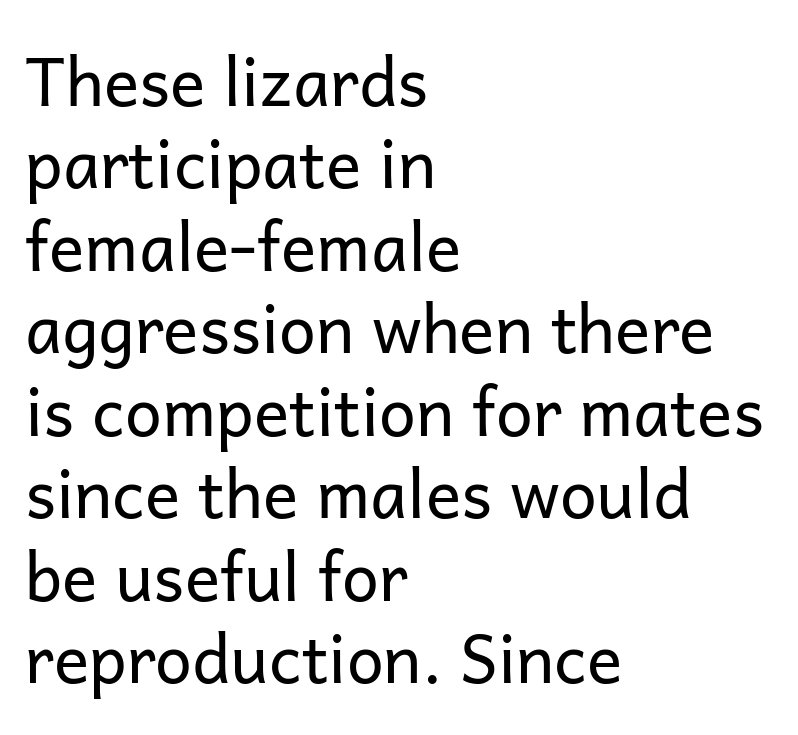
{"serif": "no", "italic": "no", "bold": "no", "weight": "regular", "width": "normal", "stroke_contrast": "low", "x_height": "medium", "monospaced": "no", "underline": "no", "align": "left", "line_spacing": "normal", "line_spacing_ratio": 1.25, "letter_spacing": "normal", "letter_spacing_em": 0.0, "glyph_px": 66}
